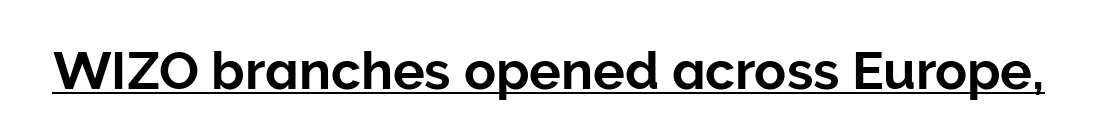
{"serif": "no", "italic": "no", "width": "normal", "stroke_contrast": "low", "x_height": "medium", "monospaced": "no", "underline": "yes", "letter_spacing": "normal", "letter_spacing_em": 0.0, "glyph_px": 53}
